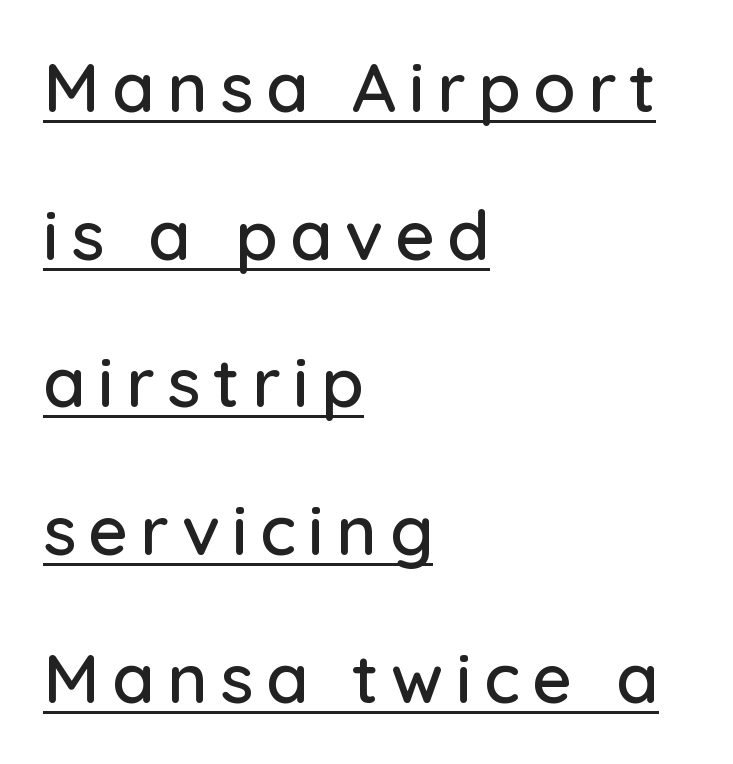
{"serif": "no", "italic": "no", "width": "normal", "stroke_contrast": "low", "x_height": "medium", "monospaced": "no", "underline": "yes", "align": "left", "line_spacing": "loose", "line_spacing_ratio": 2.14, "glyph_px": 69}
